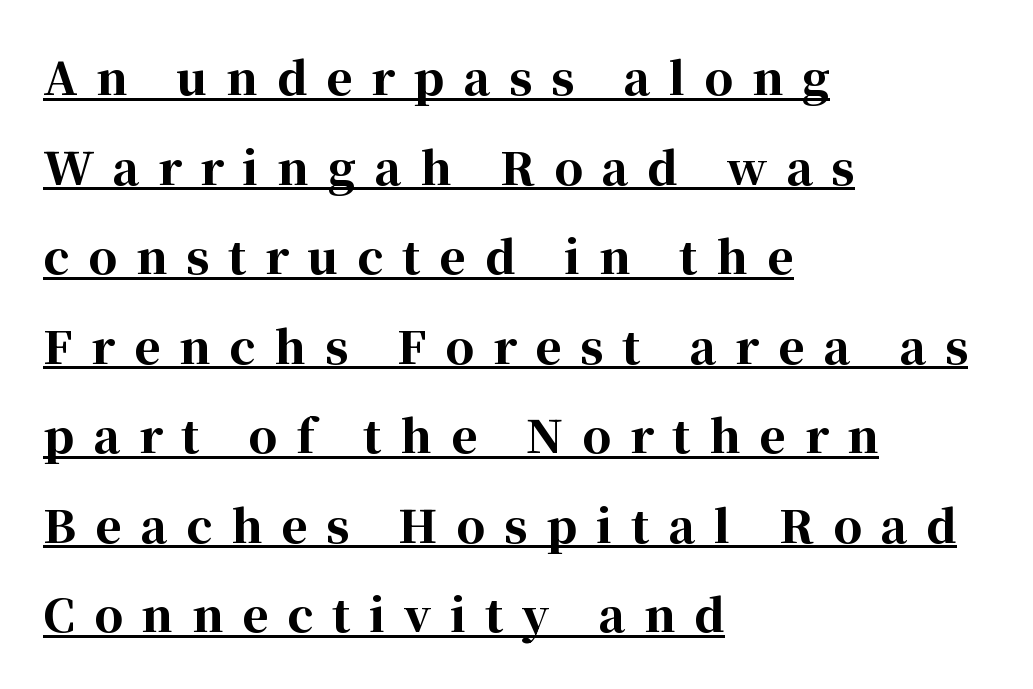
{"serif": "yes", "italic": "no", "bold": "yes", "weight": "bold", "width": "normal", "stroke_contrast": "high", "x_height": "medium", "monospaced": "no", "underline": "yes", "align": "left", "line_spacing": "loose", "line_spacing_ratio": 1.99, "letter_spacing": "wide", "letter_spacing_em": 0.42, "glyph_px": 45}
